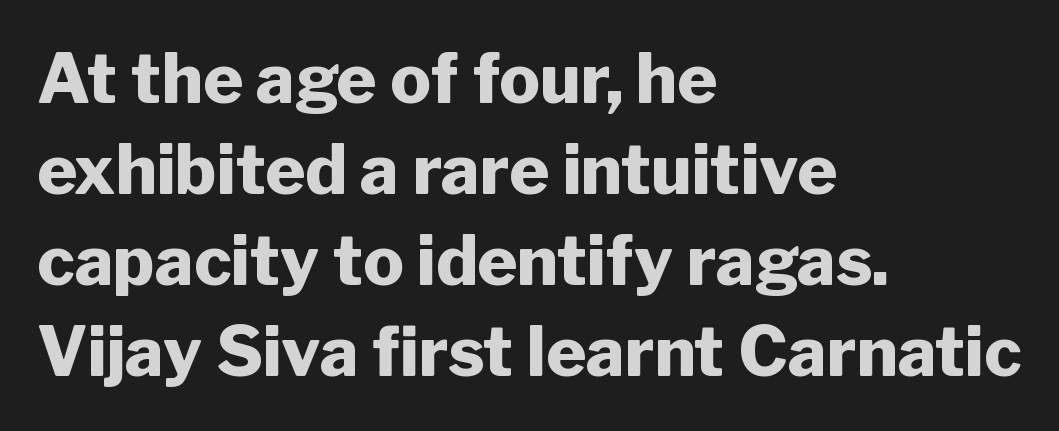
{"serif": "no", "italic": "no", "bold": "yes", "weight": "heavy", "width": "normal", "stroke_contrast": "low", "x_height": "medium", "monospaced": "no", "underline": "no", "align": "left", "line_spacing": "normal", "line_spacing_ratio": 1.34, "letter_spacing": "normal", "letter_spacing_em": 0.0, "glyph_px": 68}
